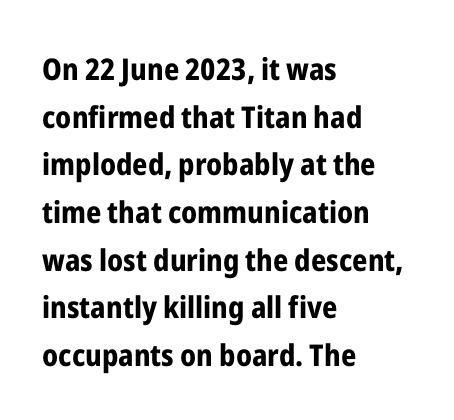
Q: Is the text bold? A: Yes.
Q: Is the text italic (slanted)? A: No, it is upright.
Q: Is the typeface a serif or a sans-serif typeface? A: Sans-serif.
Q: Is the text underlined? A: No.
Q: How is the paragraph aligned? A: Left-aligned.
Q: Is the spacing between letters normal or unusually wide? A: Normal.
Q: Is the spacing between lines tight, normal or loose? A: Normal.
Q: Width (condensed, normal, or wide)? A: Condensed.
Q: Stroke contrast? A: Low.
Q: x-height? A: Medium.
Q: Monospaced? A: No.
